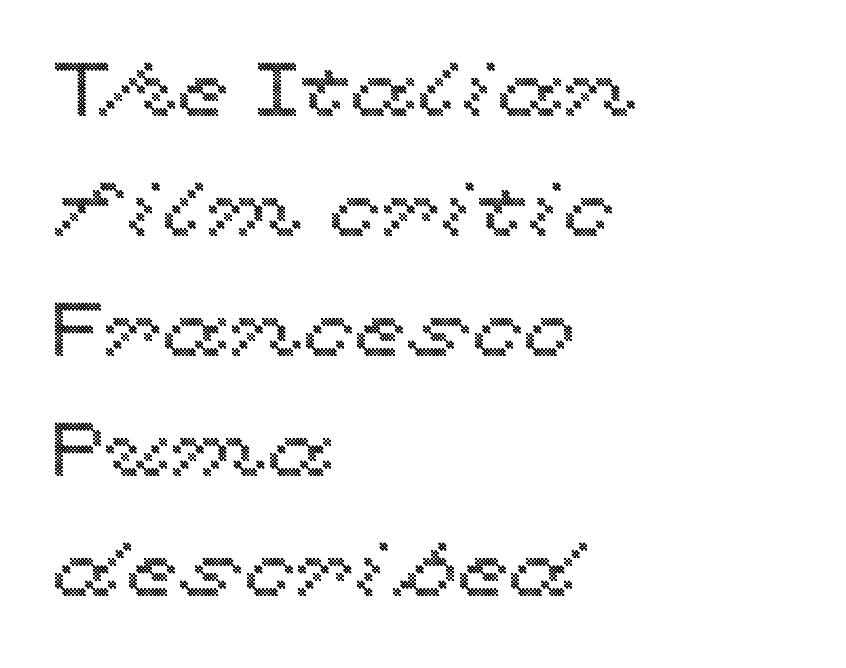
How would I describe the line gaps? Plain and ordinary. The passage shown is not underscored anywhere. Teacher's note: observe the even left margin — that is flush-left alignment.
